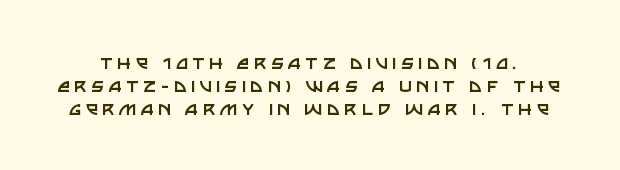
The image shows 22 px text type, upright; set tight line spacing (1.04x), unusually wide letter spacing (+0.2 em), not underlined.
